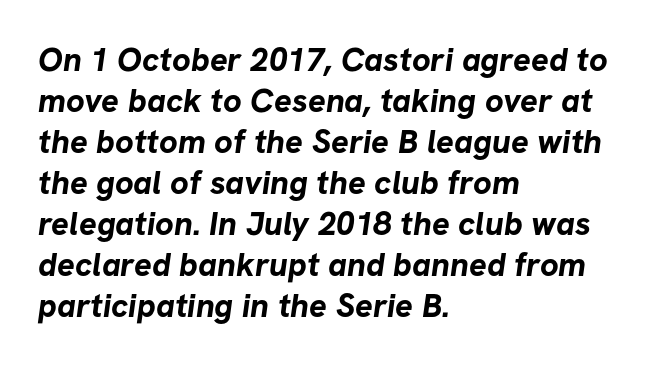
Q: Is the text bold? A: Yes.
Q: Is the typeface a serif or a sans-serif typeface? A: Sans-serif.
Q: Is the text underlined? A: No.
Q: How is the paragraph aligned? A: Left-aligned.
Q: Is the spacing between letters normal or unusually wide? A: Normal.
Q: Width (condensed, normal, or wide)? A: Normal.
Q: Stroke contrast? A: Low.
Q: x-height? A: Medium.
Q: Monospaced? A: No.
